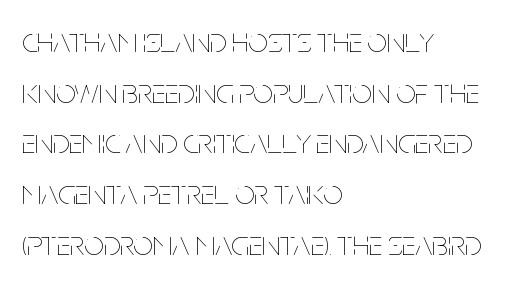
{"italic": "no", "bold": "no", "weight": "thin", "width": "condensed", "stroke_contrast": "low", "x_height": "large", "monospaced": "no", "underline": "no", "align": "left", "line_spacing": "normal", "line_spacing_ratio": 1.45, "letter_spacing": "normal", "letter_spacing_em": 0.0, "glyph_px": 35}
